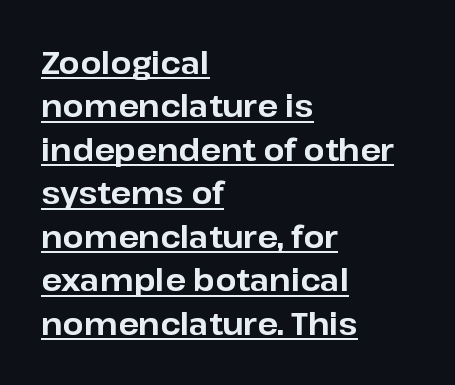
The image shows 30 px bold sans-serif type, upright; set left-aligned, normal line spacing (1.45x), normal letter spacing, underlined; low stroke contrast and a medium x-height.
